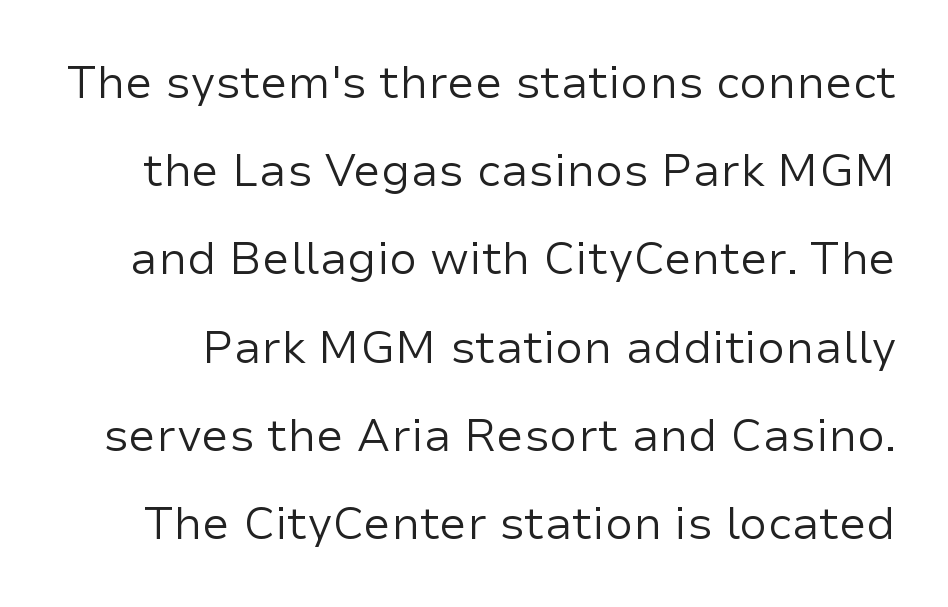
Q: Is the text bold? A: No.
Q: Is the text italic (slanted)? A: No, it is upright.
Q: Is the typeface a serif or a sans-serif typeface? A: Sans-serif.
Q: Is the text underlined? A: No.
Q: Is the spacing between letters normal or unusually wide? A: Normal.
Q: Is the spacing between lines tight, normal or loose? A: Loose.
Q: Width (condensed, normal, or wide)? A: Normal.
Q: Stroke contrast? A: Low.
Q: x-height? A: Medium.
Q: Monospaced? A: No.
